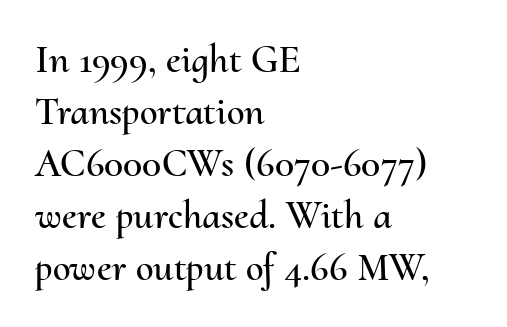
The image shows 40 px text type, upright; set left-aligned, normal line spacing (1.3x), normal letter spacing, not underlined; medium stroke contrast and a small x-height.
